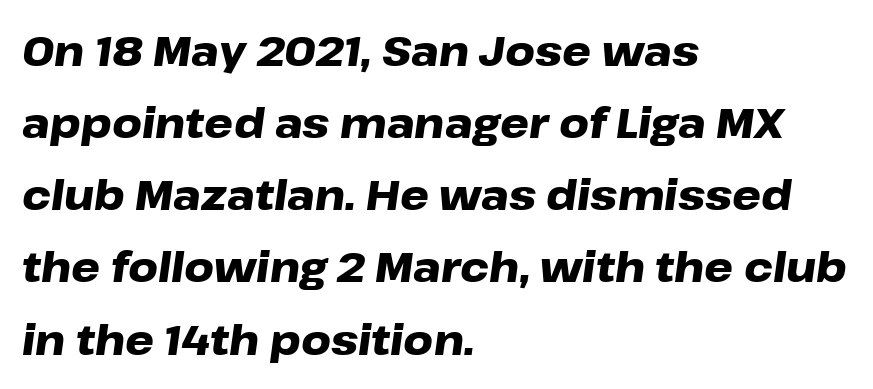
The image shows 41 px heavy, wide type, italic (leaning right); set left-aligned, line spacing 1.76x, normal letter spacing, not underlined; low stroke contrast and a medium x-height.
